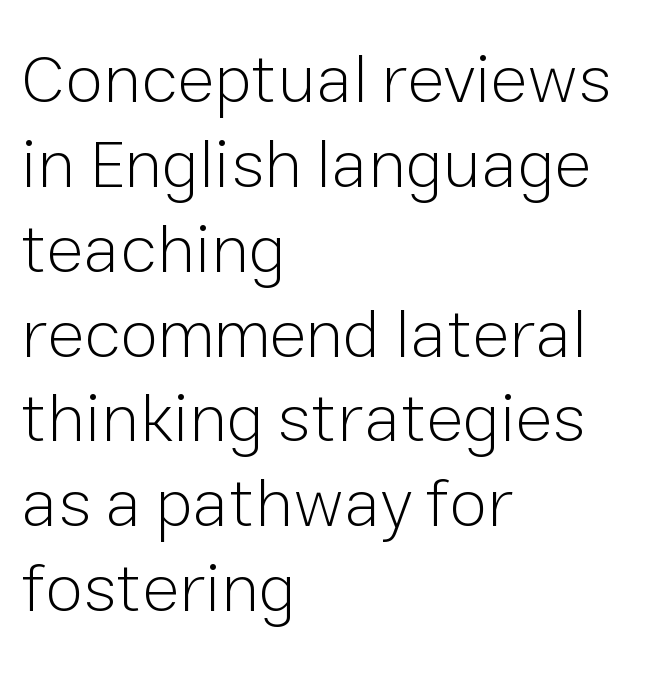
Q: Is the text bold? A: No.
Q: Is the text italic (slanted)? A: No, it is upright.
Q: Is the typeface a serif or a sans-serif typeface? A: Sans-serif.
Q: Is the text underlined? A: No.
Q: How is the paragraph aligned? A: Left-aligned.
Q: Is the spacing between letters normal or unusually wide? A: Normal.
Q: Width (condensed, normal, or wide)? A: Normal.
Q: Stroke contrast? A: Low.
Q: x-height? A: Medium.
Q: Monospaced? A: No.
